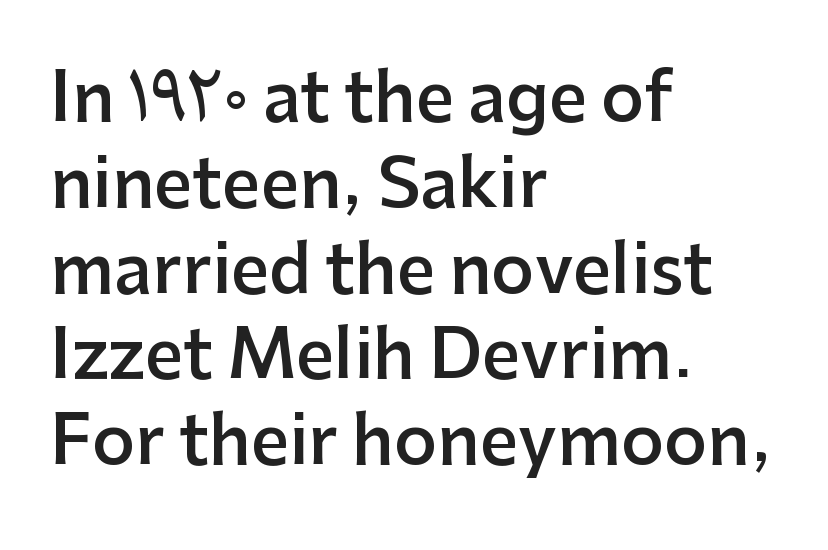
{"serif": "no", "italic": "no", "bold": "semi", "weight": "semibold", "width": "normal", "stroke_contrast": "low", "x_height": "medium", "monospaced": "no", "underline": "no", "align": "left", "line_spacing": "normal", "line_spacing_ratio": 1.28, "letter_spacing": "normal", "letter_spacing_em": 0.0, "glyph_px": 67}
